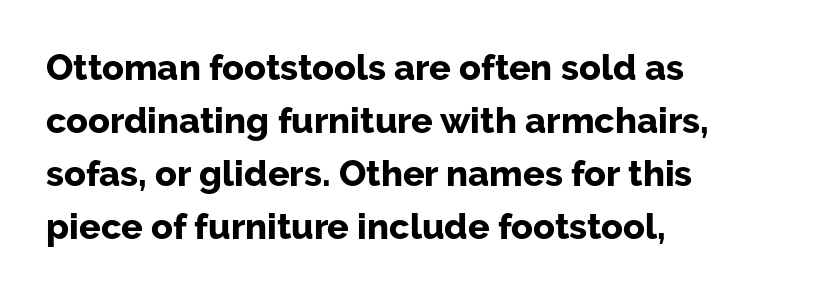
The image shows 36 px bold sans-serif type, upright; set left-aligned, normal line spacing (1.47x), normal letter spacing, not underlined; low stroke contrast and a medium x-height.
